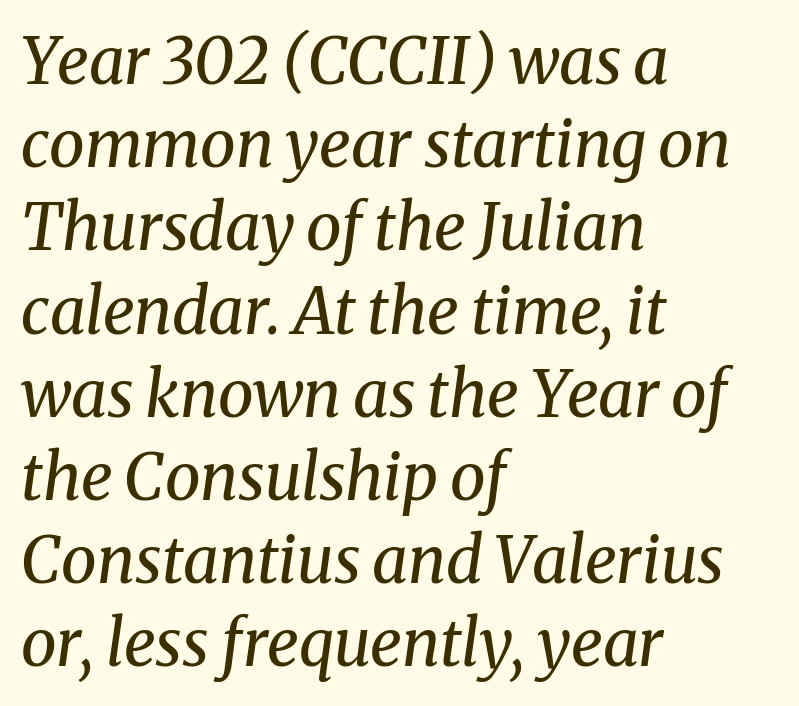
Quick note: interline space is typical. Each stroke keeps to a modest, everyday thickness or less. A typesetter would call this zero additional tracking. A bare baseline throughout the passage.
